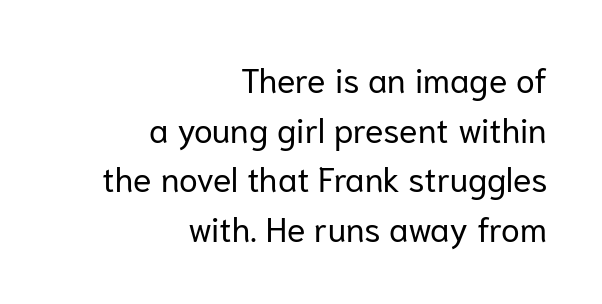
{"serif": "no", "italic": "no", "bold": "no", "weight": "regular", "width": "normal", "stroke_contrast": "low", "x_height": "medium", "monospaced": "no", "underline": "no", "align": "right", "line_spacing": "normal", "line_spacing_ratio": 1.46, "letter_spacing": "normal", "letter_spacing_em": 0.0, "glyph_px": 34}
